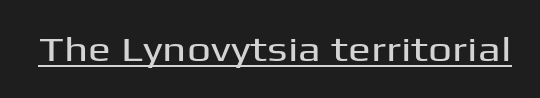
The rendering shows plain stroke endings on the letterforms — a sans-serif design. The horizontal fit of the characters is conventional and even. If you drew a line through each stem, it would be perfectly vertical. The passage shown is underscored from start to finish. Is this a fixed-width face? No — the glyphs have proportional, varying widths.
